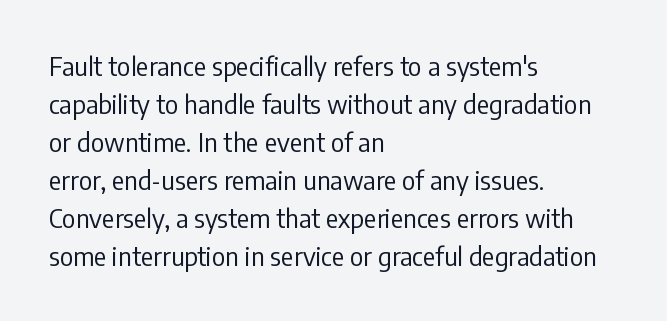
The image shows 26 px text type, upright; set left-aligned, normal line spacing (1.46x), normal letter spacing, not underlined.
